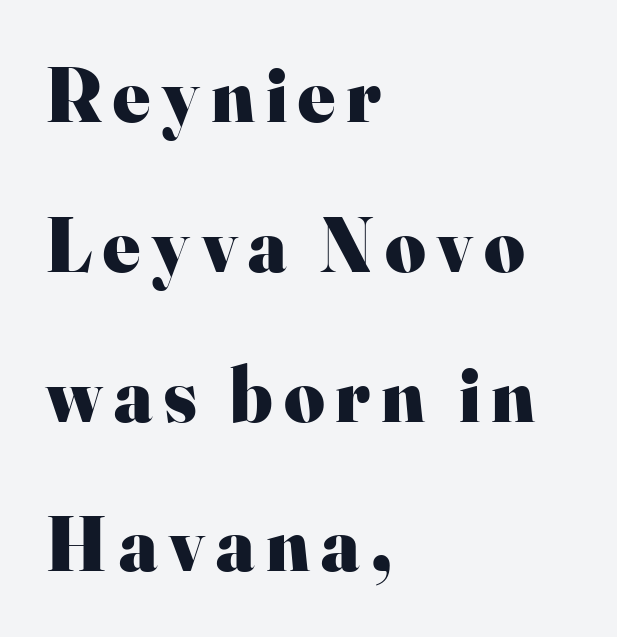
Q: Is the text bold? A: Yes.
Q: Is the text italic (slanted)? A: No, it is upright.
Q: Is the typeface a serif or a sans-serif typeface? A: Serif.
Q: Is the text underlined? A: No.
Q: How is the paragraph aligned? A: Left-aligned.
Q: Is the spacing between lines tight, normal or loose? A: Loose.
Q: Width (condensed, normal, or wide)? A: Normal.
Q: Stroke contrast? A: High.
Q: x-height? A: Small.
Q: Monospaced? A: No.
